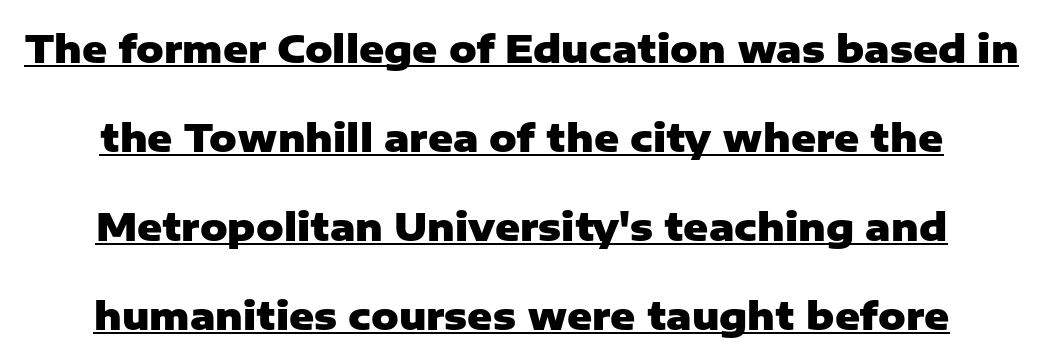
The image shows 38 px heavy sans-serif type, upright; set loose line spacing (2.34x), normal letter spacing, underlined; low stroke contrast and a medium x-height.
